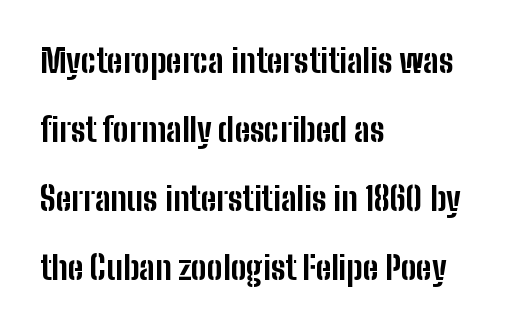
Q: Is the text bold? A: Yes.
Q: Is the text italic (slanted)? A: No, it is upright.
Q: Is the typeface a serif or a sans-serif typeface? A: Sans-serif.
Q: Is the text underlined? A: No.
Q: How is the paragraph aligned? A: Left-aligned.
Q: Is the spacing between letters normal or unusually wide? A: Normal.
Q: Is the spacing between lines tight, normal or loose? A: Loose.
Q: Width (condensed, normal, or wide)? A: Condensed.
Q: Stroke contrast? A: Low.
Q: x-height? A: Medium.
Q: Monospaced? A: No.
